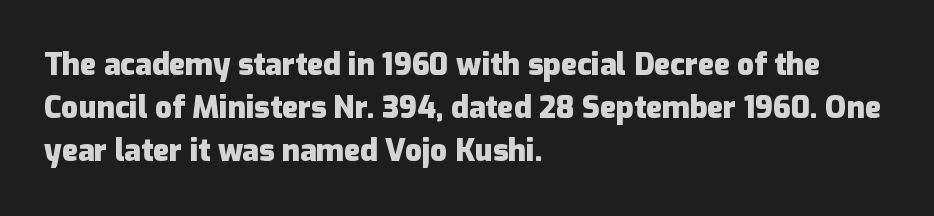
{"serif": "no", "italic": "no", "bold": "yes", "weight": "heavy", "width": "normal", "stroke_contrast": "low", "x_height": "medium", "monospaced": "no", "underline": "no", "align": "left", "line_spacing": "normal", "line_spacing_ratio": 1.44, "letter_spacing": "normal", "letter_spacing_em": 0.0, "glyph_px": 30}
